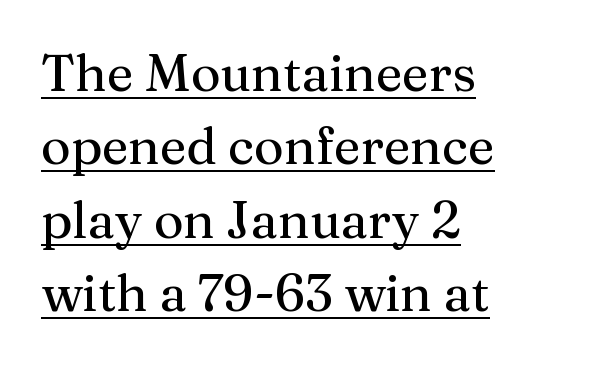
Q: Is the text italic (slanted)? A: No, it is upright.
Q: Is the typeface a serif or a sans-serif typeface? A: Serif.
Q: Is the text underlined? A: Yes.
Q: How is the paragraph aligned? A: Left-aligned.
Q: Is the spacing between letters normal or unusually wide? A: Normal.
Q: Is the spacing between lines tight, normal or loose? A: Normal.
Q: Width (condensed, normal, or wide)? A: Normal.
Q: Stroke contrast? A: Medium.
Q: x-height? A: Medium.
Q: Monospaced? A: No.
